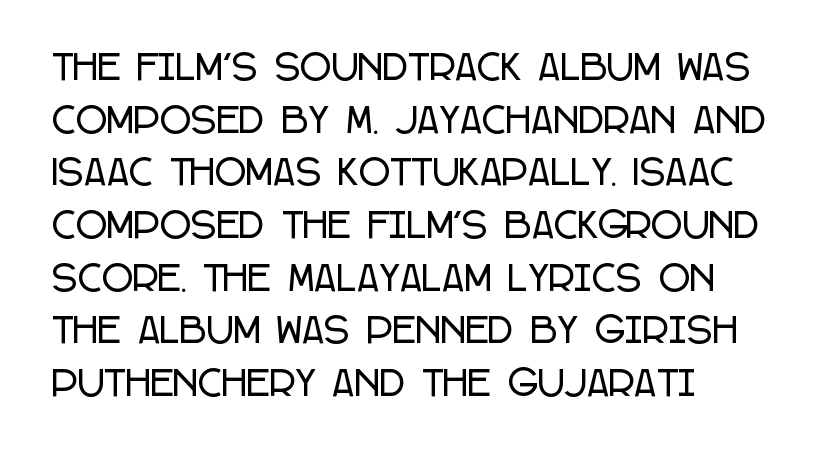
{"serif": "no", "italic": "no", "width": "condensed", "stroke_contrast": "low", "x_height": "large", "monospaced": "no", "underline": "no", "align": "left", "line_spacing": "normal", "line_spacing_ratio": 1.55, "letter_spacing": "normal", "letter_spacing_em": 0.0, "glyph_px": 34}
